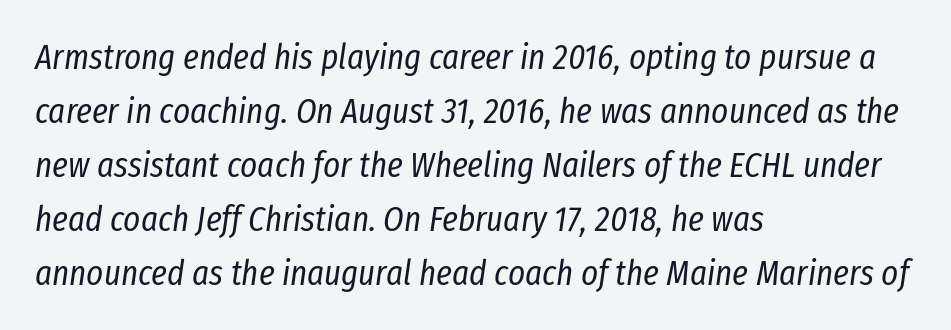
The image shows 36 px regular-weight, condensed type, italic (leaning right); set left-aligned, normal line spacing (1.5x), normal letter spacing, not underlined; low stroke contrast and a medium x-height.
